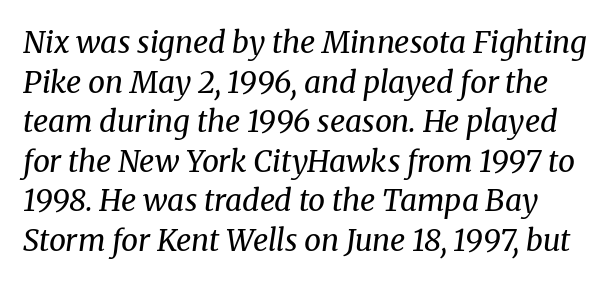
Examine the stroke ends and you'll spot serifs. Standard letterfit; no display-style spreading of the glyphs. The space directly below the letters is spotless. The axis of the letterforms is tilted away from vertical. Each letter keeps its own natural width here, so spacing adapts to shape.
